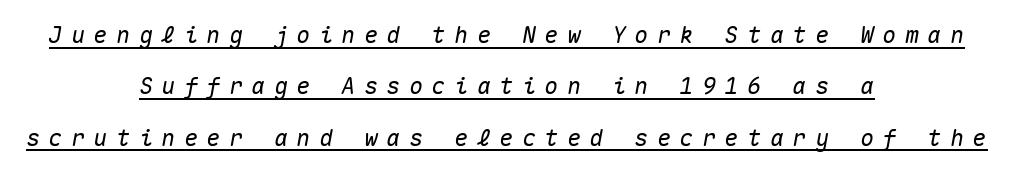
Does the copy run flush right? No — it is centered line by line. In terms of letterspacing, this is a distinctly airy, spread setting. Underline: present. The rendering applies a slant to the glyphs. You could fit nearly another row in the gap between these rows.
